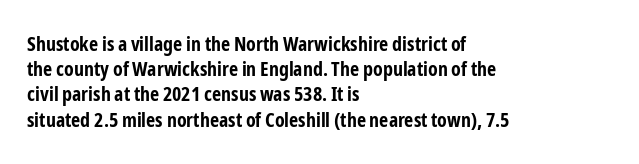
The space directly below the letters is spotless. This rendering uses left alignment, leaving the right contour irregular. The typography opts for an upright posture over an oblique one. Each word holds together tightly as a unit, with standard inter-letter gaps. Pretty heavy lettering here — definitely bold.
